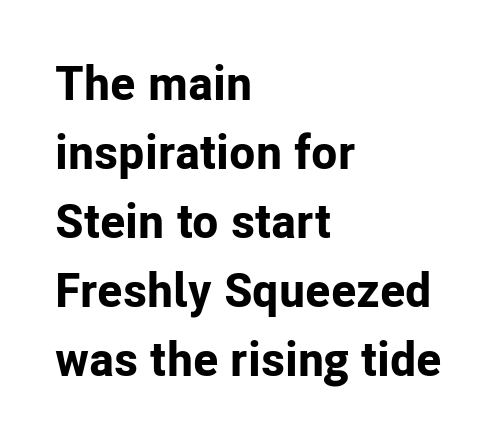
Q: Is the text bold? A: Yes.
Q: Is the text italic (slanted)? A: No, it is upright.
Q: Is the typeface a serif or a sans-serif typeface? A: Sans-serif.
Q: Is the text underlined? A: No.
Q: How is the paragraph aligned? A: Left-aligned.
Q: Is the spacing between letters normal or unusually wide? A: Normal.
Q: Is the spacing between lines tight, normal or loose? A: Normal.
Q: Width (condensed, normal, or wide)? A: Normal.
Q: Stroke contrast? A: Low.
Q: x-height? A: Medium.
Q: Monospaced? A: No.
